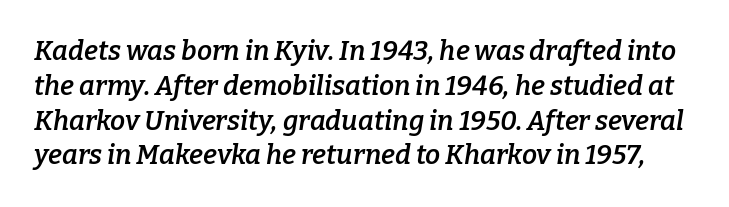
{"italic": "yes", "lean": "right", "slant_degrees": 9, "bold": "semi", "underline": "no", "line_spacing": "normal", "line_spacing_ratio": 1.29, "letter_spacing": "normal", "letter_spacing_em": 0.0, "glyph_px": 27}
